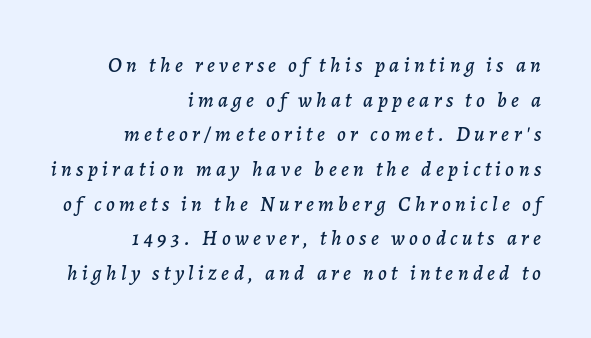
Q: Is the text italic (slanted)? A: Yes, it leans right by about 7 degrees.
Q: Is the text underlined? A: No.
Q: How is the paragraph aligned? A: Right-aligned.
Q: Is the spacing between letters normal or unusually wide? A: Unusually wide.
Q: Is the spacing between lines tight, normal or loose? A: Normal.
